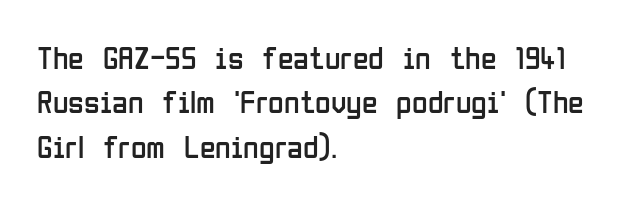
Q: Is the text bold? A: No.
Q: Is the text italic (slanted)? A: No, it is upright.
Q: Is the typeface a serif or a sans-serif typeface? A: Sans-serif.
Q: Is the text underlined? A: No.
Q: How is the paragraph aligned? A: Left-aligned.
Q: Is the spacing between letters normal or unusually wide? A: Normal.
Q: Is the spacing between lines tight, normal or loose? A: Normal.
Q: Width (condensed, normal, or wide)? A: Condensed.
Q: Stroke contrast? A: Low.
Q: x-height? A: Medium.
Q: Monospaced? A: No.
